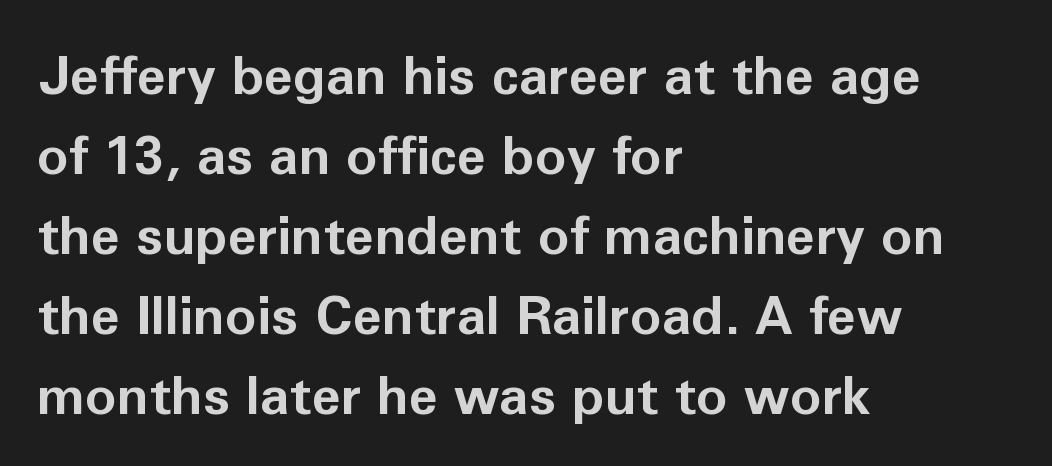
A typesetter would call this proportional, since set widths differ per character. This is heavy type, rendered in bold. These lines keep a tight, regular rhythm from letter to letter. The gap between lines stays unmarked. Reading down the column, the eye jumps a familiar distance to each next line.
